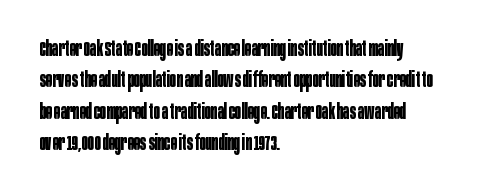
Set as a true bold cut, around the 700 mark. You can tell it's not italic because the verticals are truly vertical. Horizontally, the lines are justified to the leading edge only. Evenly set lines give the paragraph a standard silhouette. Just letters on the line, the space beneath them empty. Compared with typical body copy, the letter spacing here is the same.
